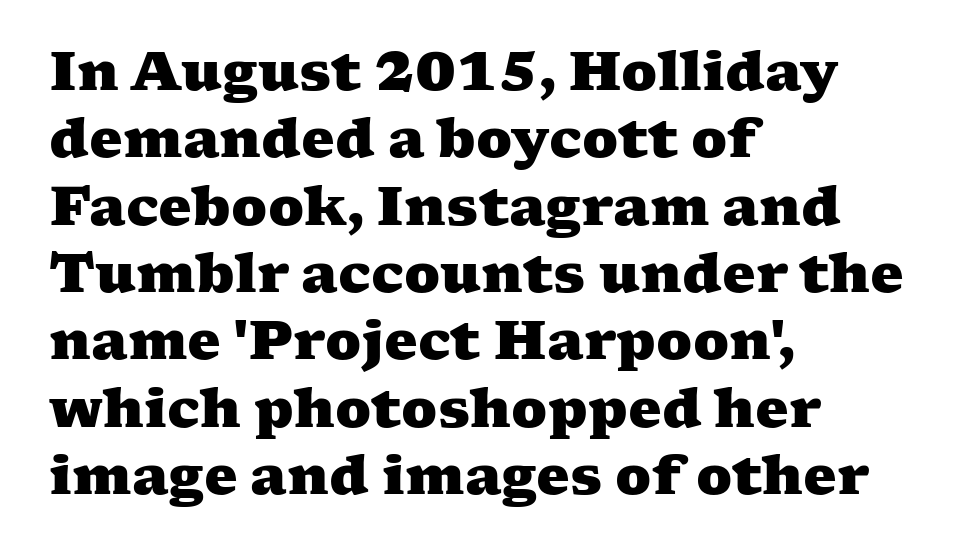
Q: Is the text bold? A: Yes.
Q: Is the typeface a serif or a sans-serif typeface? A: Serif.
Q: Is the text underlined? A: No.
Q: How is the paragraph aligned? A: Left-aligned.
Q: Is the spacing between letters normal or unusually wide? A: Normal.
Q: Is the spacing between lines tight, normal or loose? A: Normal.
Q: Width (condensed, normal, or wide)? A: Wide.
Q: Stroke contrast? A: Medium.
Q: x-height? A: Medium.
Q: Monospaced? A: No.
